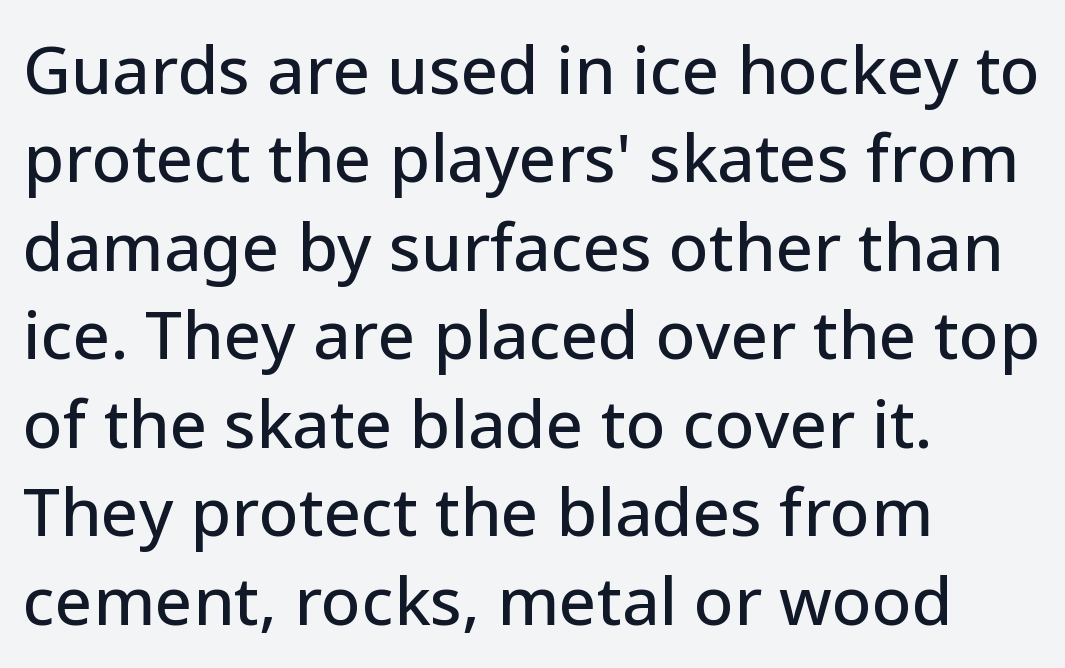
Q: Is the text italic (slanted)? A: No, it is upright.
Q: Is the typeface a serif or a sans-serif typeface? A: Sans-serif.
Q: Is the text underlined? A: No.
Q: How is the paragraph aligned? A: Left-aligned.
Q: Is the spacing between letters normal or unusually wide? A: Normal.
Q: Is the spacing between lines tight, normal or loose? A: Normal.
Q: Width (condensed, normal, or wide)? A: Normal.
Q: Stroke contrast? A: Low.
Q: x-height? A: Medium.
Q: Monospaced? A: No.
